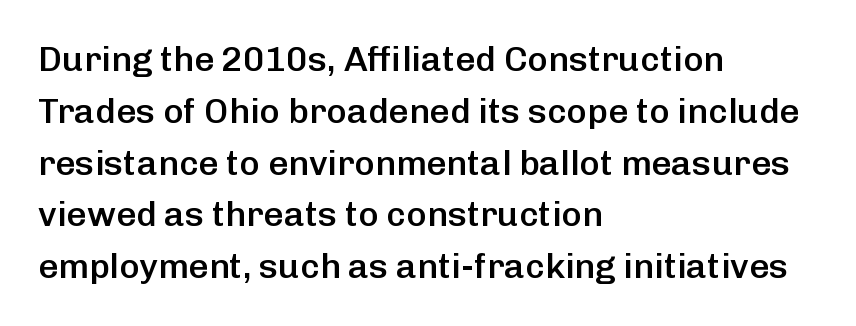
Q: Is the text bold? A: Semi-bold.
Q: Is the text italic (slanted)? A: No, it is upright.
Q: Is the typeface a serif or a sans-serif typeface? A: Sans-serif.
Q: Is the text underlined? A: No.
Q: How is the paragraph aligned? A: Left-aligned.
Q: Is the spacing between letters normal or unusually wide? A: Normal.
Q: Is the spacing between lines tight, normal or loose? A: Normal.
Q: Width (condensed, normal, or wide)? A: Normal.
Q: Stroke contrast? A: Low.
Q: x-height? A: Medium.
Q: Monospaced? A: No.
